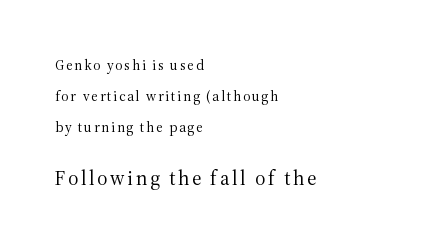
Q: Is the text bold? A: No.
Q: Is the text italic (slanted)? A: No, it is upright.
Q: Is the text underlined? A: No.
Q: How is the paragraph aligned? A: Left-aligned.
Q: Is the spacing between lines tight, normal or loose? A: Loose.
Q: Which block of text is set in a larger size, the first (top) or the second (bottom)? A: The second (bottom) one.
